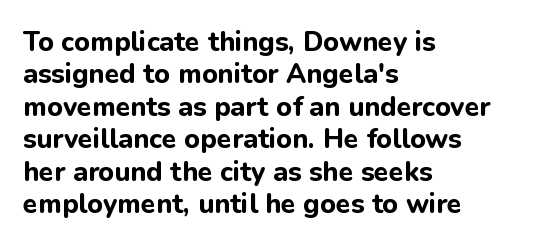
{"italic": "no", "bold": "yes", "underline": "no", "align": "left", "line_spacing_ratio": 1.2, "letter_spacing": "normal", "letter_spacing_em": 0.0, "glyph_px": 27}
